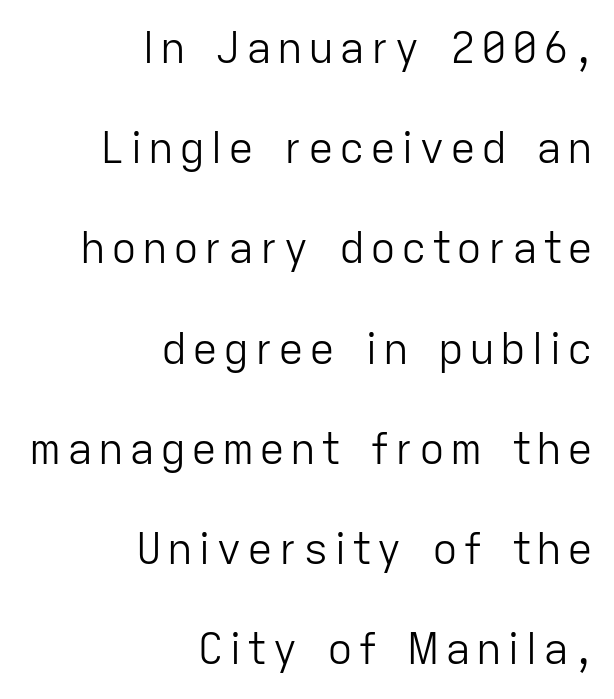
{"serif": "no", "italic": "no", "bold": "no", "weight": "light", "width": "normal", "stroke_contrast": "low", "x_height": "medium", "monospaced": "no", "underline": "no", "align": "right", "line_spacing": "loose", "line_spacing_ratio": 2.33, "glyph_px": 43}
